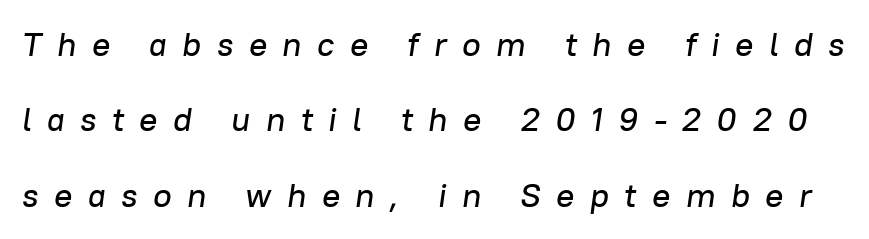
Q: Is the text italic (slanted)? A: Yes, it leans right by about 8 degrees.
Q: Is the text underlined? A: No.
Q: Is the spacing between letters normal or unusually wide? A: Unusually wide.
Q: Is the spacing between lines tight, normal or loose? A: Loose.
Q: Width (condensed, normal, or wide)? A: Normal.
Q: Stroke contrast? A: Low.
Q: x-height? A: Medium.
Q: Monospaced? A: No.
